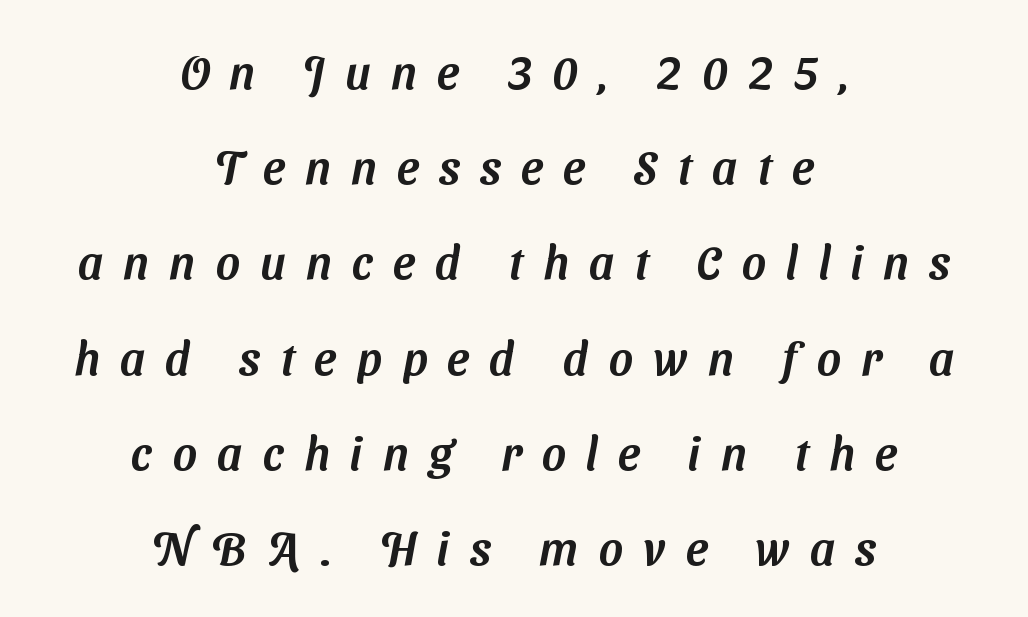
{"serif": "no", "width": "normal", "stroke_contrast": "medium", "x_height": "medium", "monospaced": "no", "underline": "no", "align": "center", "line_spacing": "loose", "line_spacing_ratio": 2.07, "letter_spacing": "wide", "letter_spacing_em": 0.44, "glyph_px": 46}
